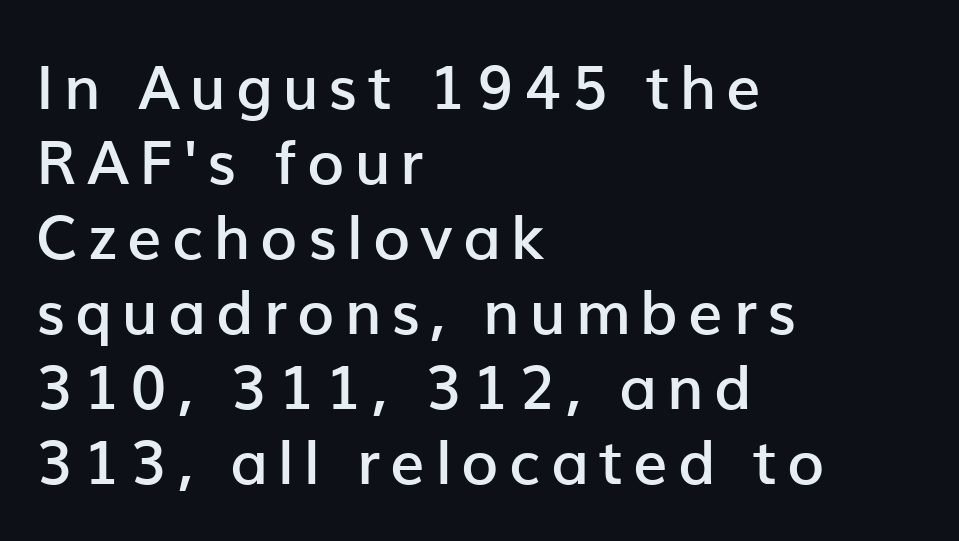
{"serif": "no", "italic": "no", "bold": "semi", "weight": "semibold", "width": "normal", "stroke_contrast": "low", "x_height": "medium", "monospaced": "no", "underline": "no", "align": "left", "line_spacing_ratio": 1.23, "glyph_px": 61}
